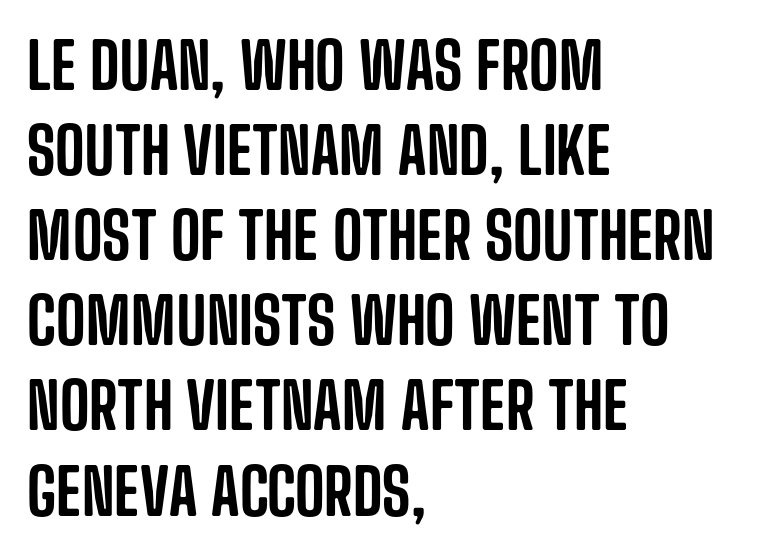
The text block is weighted toward the left margin, trailing off unevenly rightward. Typographically, this falls in the sans-serif category. The letters advance in unequal steps, a hallmark of proportional type. Upright lettering throughout.
